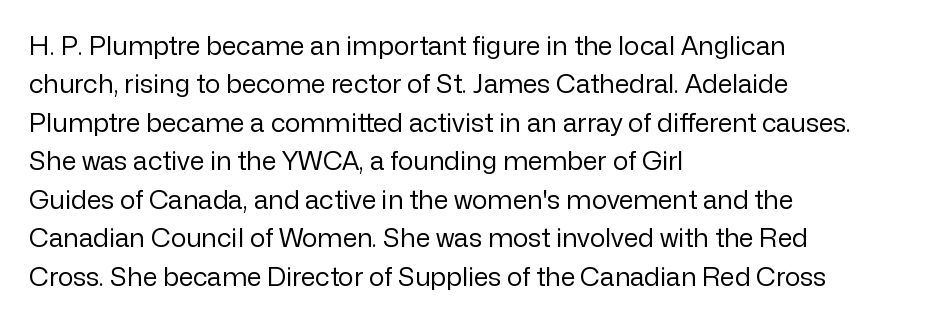
Q: Is the text bold? A: No.
Q: Is the text italic (slanted)? A: No, it is upright.
Q: Is the text underlined? A: No.
Q: How is the paragraph aligned? A: Left-aligned.
Q: Is the spacing between letters normal or unusually wide? A: Normal.
Q: Is the spacing between lines tight, normal or loose? A: Normal.
